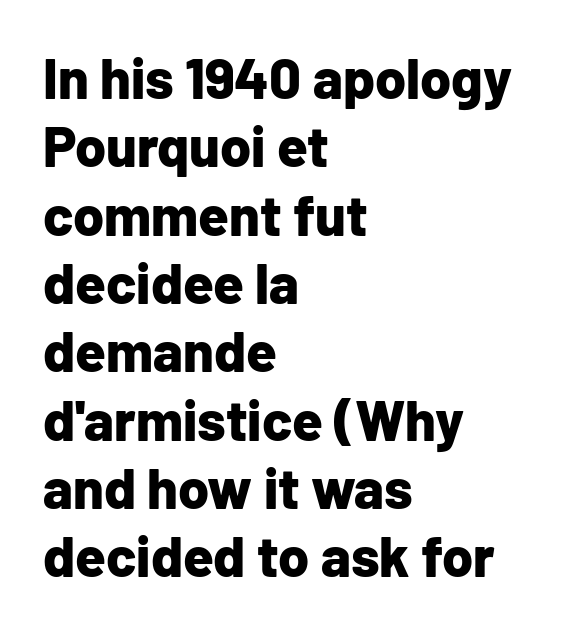
Q: Is the text bold? A: Yes.
Q: Is the text italic (slanted)? A: No, it is upright.
Q: Is the typeface a serif or a sans-serif typeface? A: Sans-serif.
Q: Is the text underlined? A: No.
Q: How is the paragraph aligned? A: Left-aligned.
Q: Is the spacing between letters normal or unusually wide? A: Normal.
Q: Width (condensed, normal, or wide)? A: Normal.
Q: Stroke contrast? A: Low.
Q: x-height? A: Medium.
Q: Monospaced? A: No.
